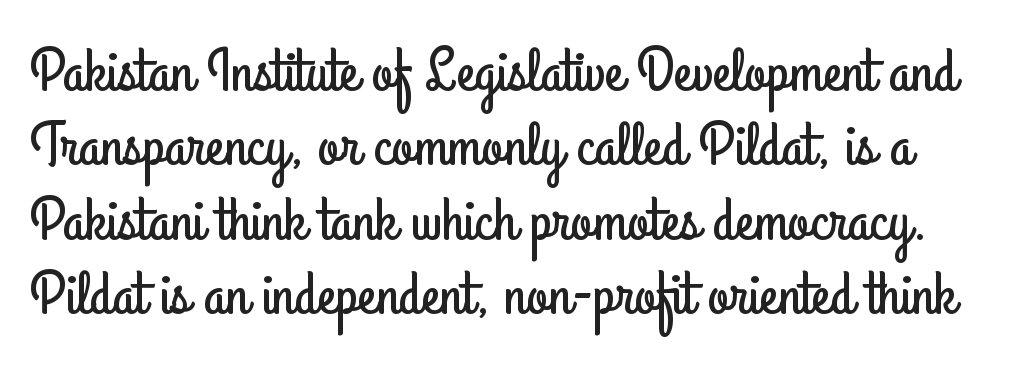
The image shows 62 px condensed sans-serif type; set line spacing 1.2x, normal letter spacing, not underlined; low stroke contrast and a small x-height.
